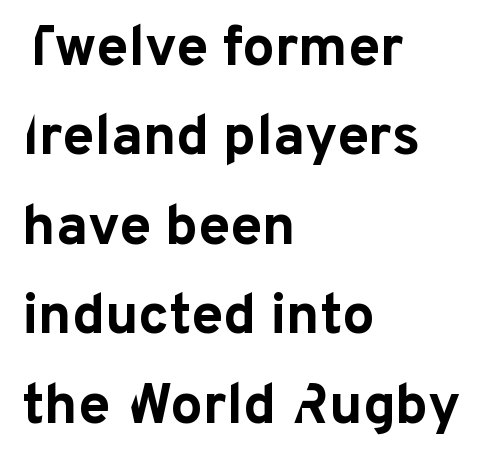
{"serif": "no", "italic": "no", "bold": "yes", "weight": "bold", "width": "normal", "stroke_contrast": "low", "x_height": "medium", "monospaced": "no", "underline": "no", "align": "left", "line_spacing": "normal", "line_spacing_ratio": 1.57, "letter_spacing": "normal", "letter_spacing_em": 0.0, "glyph_px": 57}
